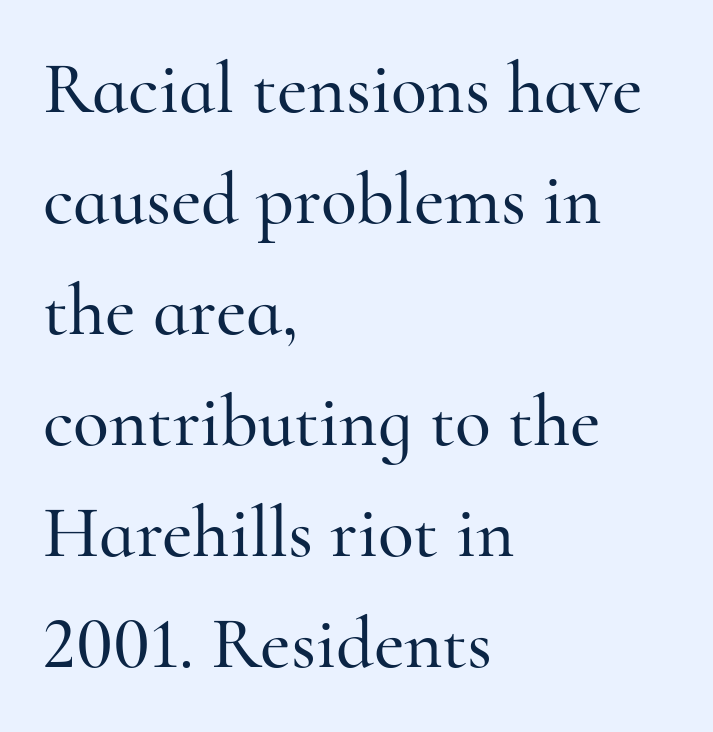
Q: Is the text italic (slanted)? A: No, it is upright.
Q: Is the typeface a serif or a sans-serif typeface? A: Serif.
Q: Is the text underlined? A: No.
Q: How is the paragraph aligned? A: Left-aligned.
Q: Is the spacing between letters normal or unusually wide? A: Normal.
Q: Is the spacing between lines tight, normal or loose? A: Normal.
Q: Width (condensed, normal, or wide)? A: Normal.
Q: Stroke contrast? A: High.
Q: x-height? A: Small.
Q: Monospaced? A: No.
